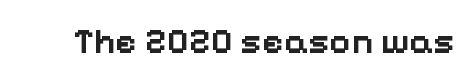
Default kerning and tracking; the words read as compact shapes. Every stem runs plumb, perpendicular to the baseline. Letterform terminals end flat and unadorned throughout the passage. The face used here is proportionally spaced, like ordinary book or web type. The strip under each line holds only bare page. Summary of weight: moderately heavy, a semibold.
